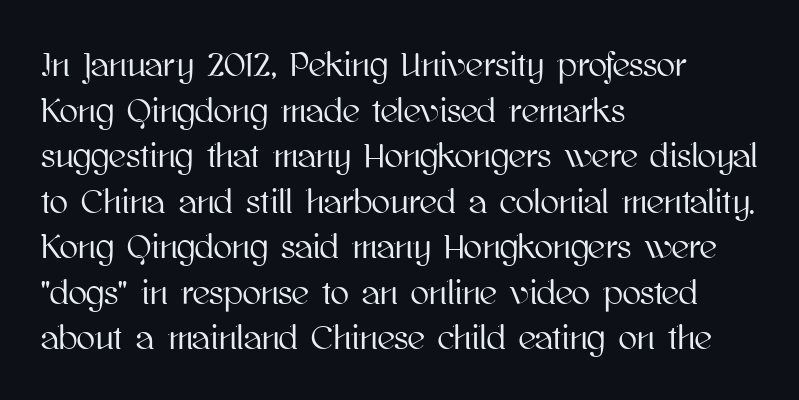
Descenders hang freely into open space. Leading matches the norm, producing a regular column. Inter-character spacing is left at the font's built-in metrics. These lines stack with their left ends in a neat column. This is roman type, the default non-slanted kind. Is this a fixed-width face? No — the glyphs have proportional, varying widths.
